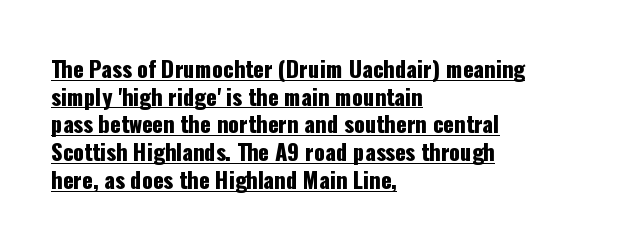
The image shows 22 px text type, upright; set left-aligned, normal line spacing (1.26x), normal letter spacing, underlined.
